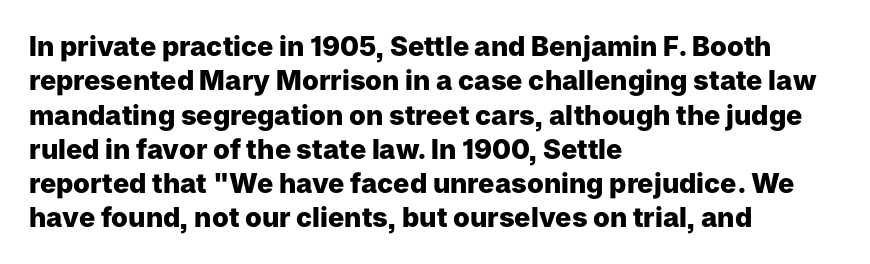
Q: Is the text bold? A: Yes.
Q: Is the text italic (slanted)? A: No, it is upright.
Q: Is the text underlined? A: No.
Q: How is the paragraph aligned? A: Left-aligned.
Q: Is the spacing between letters normal or unusually wide? A: Normal.
Q: Is the spacing between lines tight, normal or loose? A: Normal.
